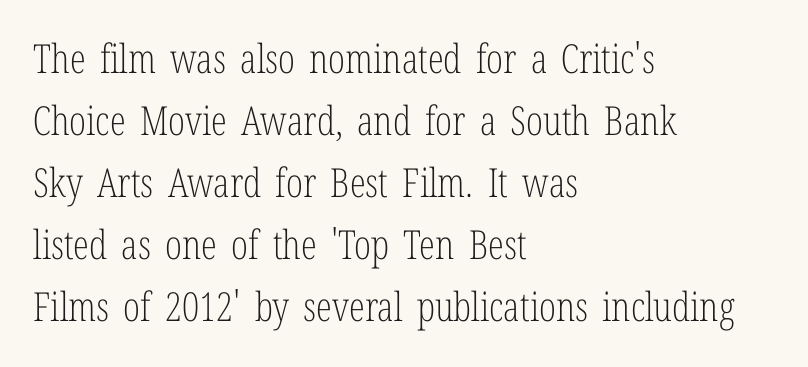
Q: Is the text bold? A: No.
Q: Is the text italic (slanted)? A: No, it is upright.
Q: Is the typeface a serif or a sans-serif typeface? A: Serif.
Q: Is the text underlined? A: No.
Q: How is the paragraph aligned? A: Left-aligned.
Q: Is the spacing between letters normal or unusually wide? A: Normal.
Q: Is the spacing between lines tight, normal or loose? A: Normal.
Q: Width (condensed, normal, or wide)? A: Condensed.
Q: Stroke contrast? A: Low.
Q: x-height? A: Medium.
Q: Monospaced? A: No.
